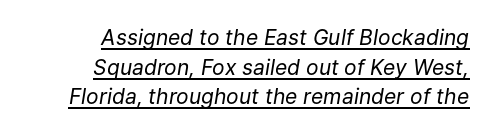
Q: Is the text bold? A: No.
Q: Is the text italic (slanted)? A: Yes, it leans right by about 9 degrees.
Q: Is the text underlined? A: Yes.
Q: How is the paragraph aligned? A: Right-aligned.
Q: Is the spacing between letters normal or unusually wide? A: Normal.
Q: Is the spacing between lines tight, normal or loose? A: Normal.
